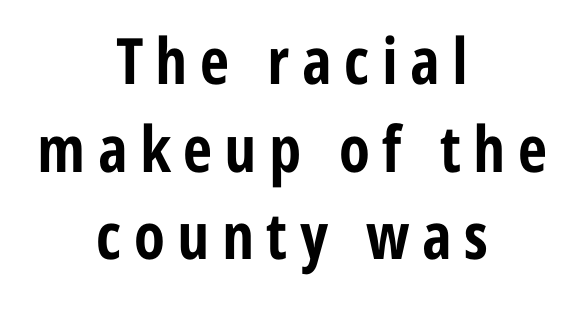
{"serif": "no", "italic": "no", "bold": "yes", "weight": "bold", "width": "condensed", "stroke_contrast": "low", "x_height": "medium", "monospaced": "no", "underline": "no", "align": "center", "line_spacing": "normal", "line_spacing_ratio": 1.37, "glyph_px": 64}
